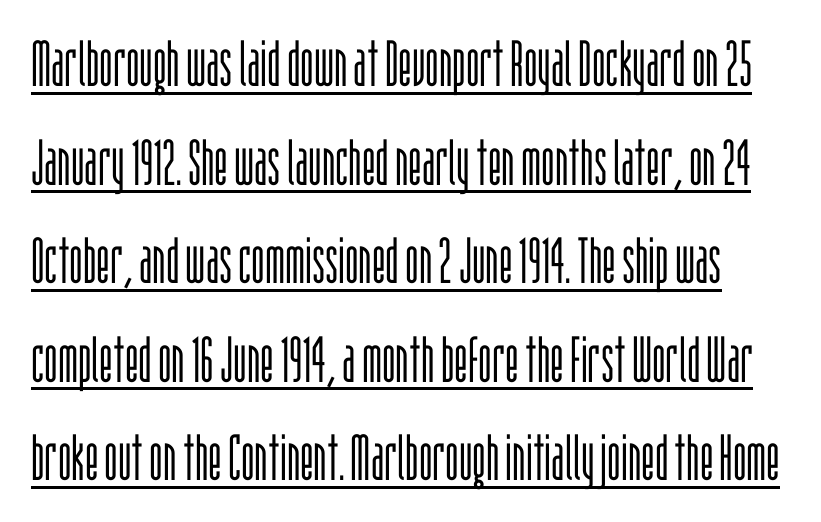
The image shows 64 px light, condensed sans-serif type, upright; set normal line spacing (1.54x), normal letter spacing, underlined; low stroke contrast and a large x-height.
